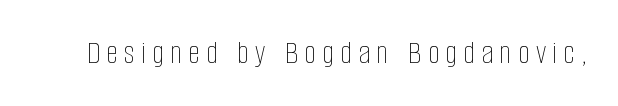
The image shows 34 px thin, condensed type, upright; set not underlined; low stroke contrast and a large x-height.
